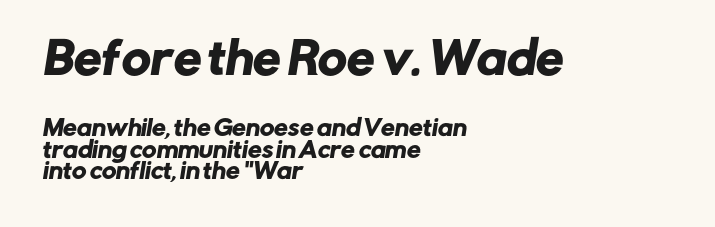
Layout note: lines flush left. The zone under the glyphs is completely vacant. Size contrast runs from large at the top to small at the bottom. Here the designer chose a conventional face with non-uniform glyph widths. The face used here is a sans, in the tradition of grotesques and geometrics.
